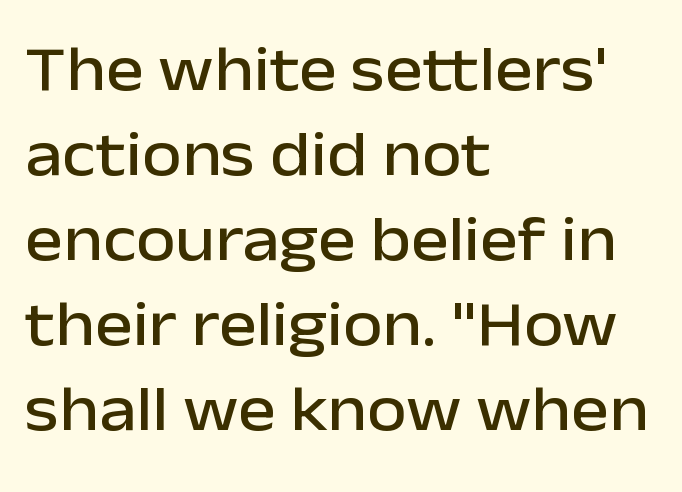
Spacing verdict: proportional, widths tailored to each character. Successive baselines arrive at the customary interval. The area under the type is left untouched. Short and long lines alike share a common starting point at left. Italic? Not at all — the glyphs are vertical.
